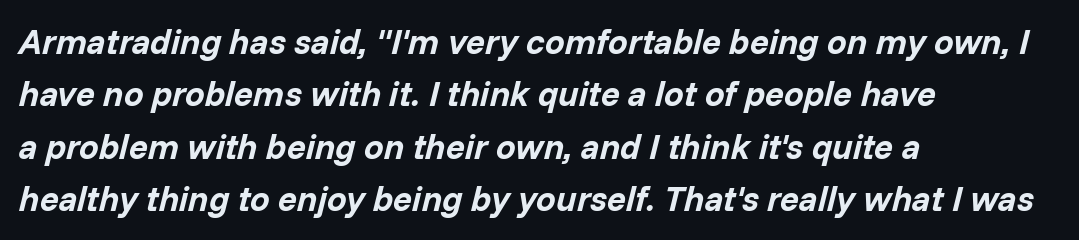
How would I describe the line gaps? Plain and ordinary. Clear beneath every line of the passage. The face used here is proportionally spaced, like ordinary book or web type. Compared with an ordinary text face, these strokes are far heavier — a full bold.
